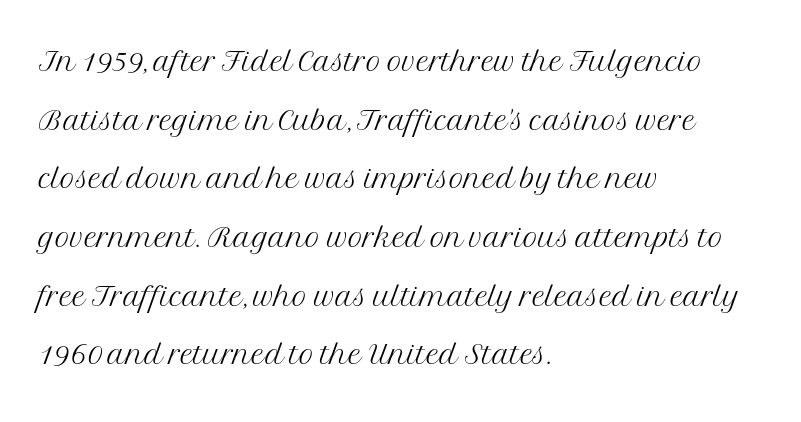
Q: Is the text bold? A: No.
Q: Is the text italic (slanted)? A: Yes.
Q: Is the typeface a serif or a sans-serif typeface? A: Serif.
Q: Is the text underlined? A: No.
Q: How is the paragraph aligned? A: Left-aligned.
Q: Is the spacing between letters normal or unusually wide? A: Normal.
Q: Is the spacing between lines tight, normal or loose? A: Normal.
Q: Width (condensed, normal, or wide)? A: Normal.
Q: Stroke contrast? A: Medium.
Q: x-height? A: Medium.
Q: Monospaced? A: No.
